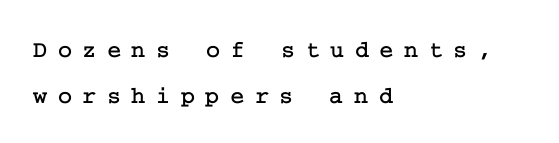
{"italic": "no", "underline": "no", "align": "left", "line_spacing": "loose", "line_spacing_ratio": 1.92, "letter_spacing": "wide", "letter_spacing_em": 0.44, "glyph_px": 24}
